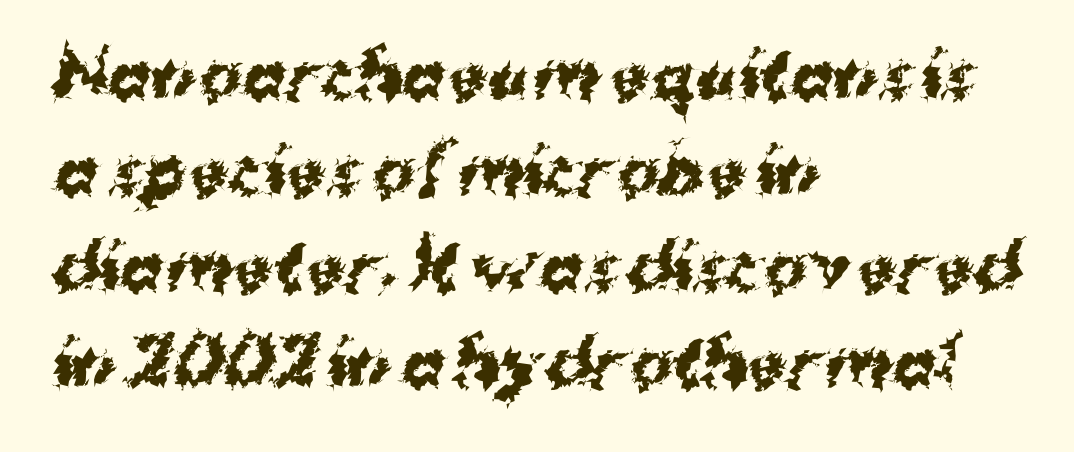
The typeface chosen for these lines omits serifs. The rendering uses natural spacing where letterforms have individual widths. Short note: letters normally spaced. A student would call this left alignment; a typographer would say flush left, rag right. The line-height multiplier appears to be the usual default. This is heavy type, rendered in bold.
